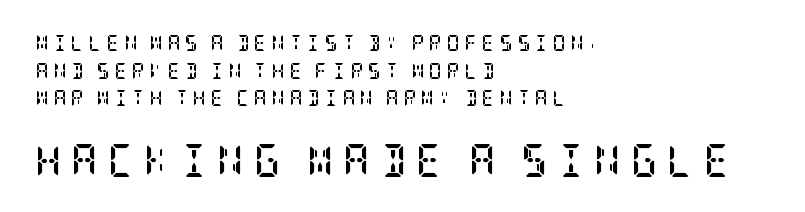
{"serif": "yes", "italic": "no", "bold": "yes", "weight": "semibold", "width": "condensed", "stroke_contrast": "low", "x_height": "large", "underline": "no", "align": "left", "line_spacing_ratio": 1.72, "letter_spacing": "wide", "letter_spacing_em": 0.29, "larger_block": "second", "size_ratio": 2.06, "glyph_px": 33}
